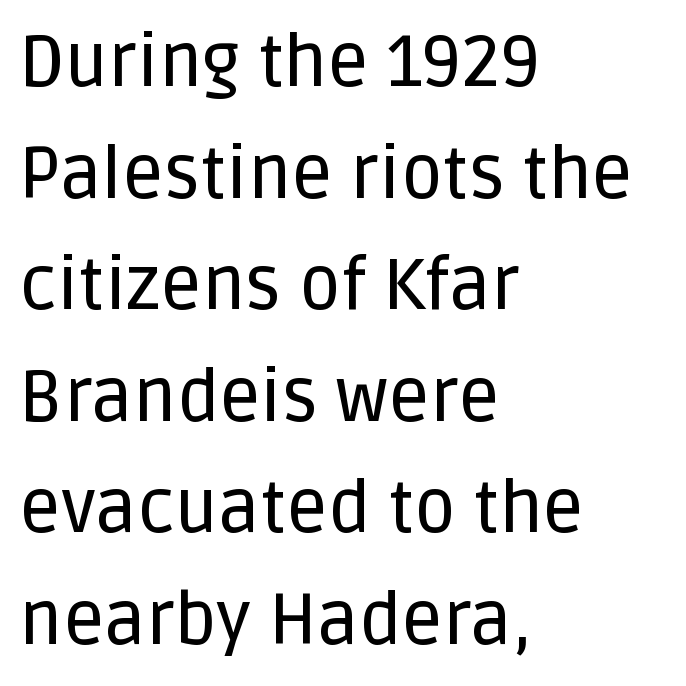
The image shows 72 px sans-serif type, upright; set left-aligned, normal line spacing (1.55x), normal letter spacing, not underlined; low stroke contrast and a large x-height.
